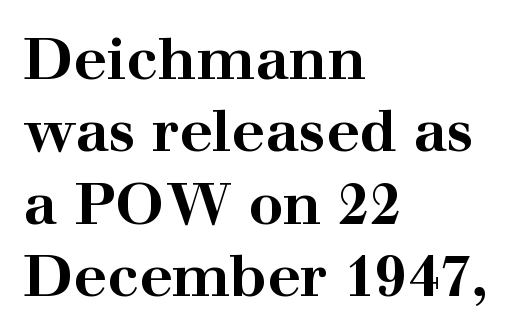
The image shows 58 px bold, wide serif type, upright; set left-aligned, normal line spacing (1.25x), normal letter spacing, not underlined; high stroke contrast and a medium x-height.
